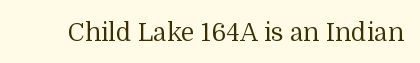
Q: Is the text bold? A: No.
Q: Is the text italic (slanted)? A: No, it is upright.
Q: Is the text underlined? A: No.
Q: Is the spacing between letters normal or unusually wide? A: Normal.
